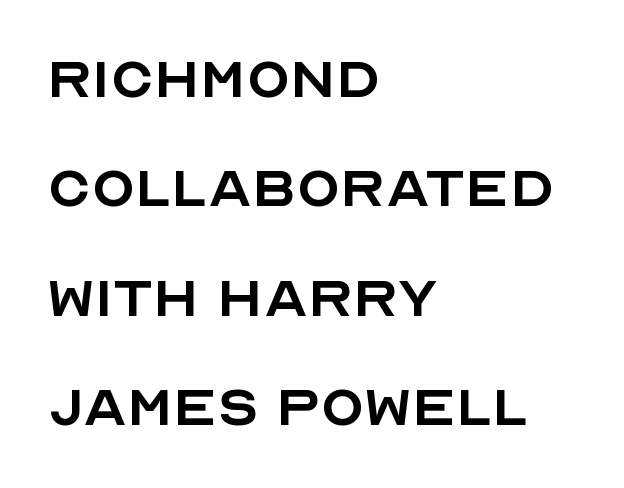
Q: Is the text bold? A: No.
Q: Is the text italic (slanted)? A: No, it is upright.
Q: Is the typeface a serif or a sans-serif typeface? A: Sans-serif.
Q: Is the text underlined? A: No.
Q: How is the paragraph aligned? A: Left-aligned.
Q: Is the spacing between letters normal or unusually wide? A: Normal.
Q: Is the spacing between lines tight, normal or loose? A: Normal.
Q: Width (condensed, normal, or wide)? A: Normal.
Q: x-height? A: Large.
Q: Monospaced? A: No.
